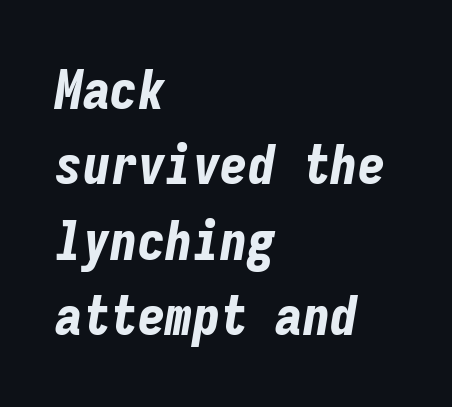
The image shows 55 px bold, condensed type, italic (leaning right), monospaced; set left-aligned, normal line spacing (1.37x), normal letter spacing, not underlined; low stroke contrast and a medium x-height.
